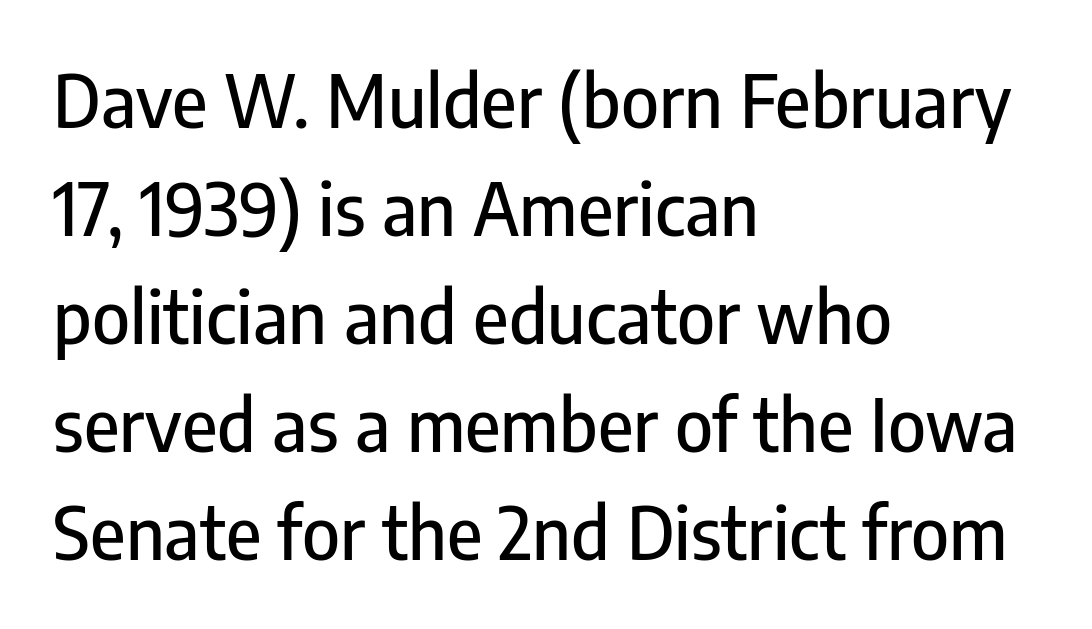
This rendering uses left alignment, leaving the right contour irregular. Letterform terminals end flat and unadorned throughout the passage. Note the varied advance widths — an 'i' is clearly narrower than an 'm'. Unmarked baselines from the first word to the last. Ordinary non-slanted type is in use. Each word holds together tightly as a unit, with standard inter-letter gaps.
